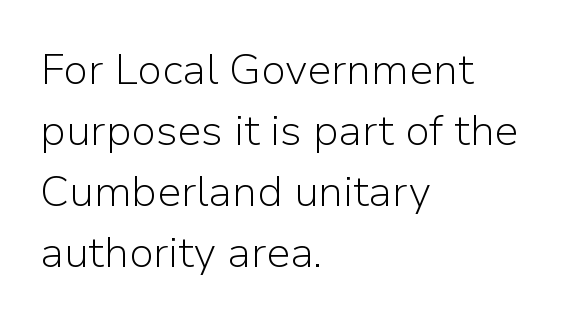
These lines are composed in type without serifs. There is no visible air inserted between adjacent glyphs. Vertical stems look standard width or narrower in stroke. The compositor pushed each line to the left boundary.
